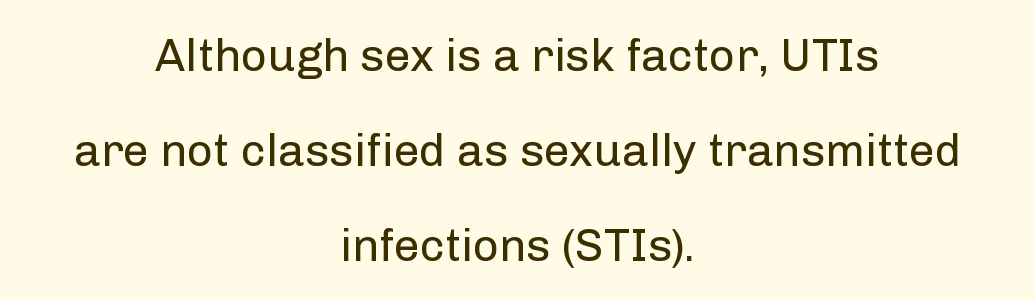
Q: Is the text bold? A: No.
Q: Is the text italic (slanted)? A: No, it is upright.
Q: Is the typeface a serif or a sans-serif typeface? A: Sans-serif.
Q: Is the text underlined? A: No.
Q: How is the paragraph aligned? A: Centered.
Q: Is the spacing between letters normal or unusually wide? A: Normal.
Q: Is the spacing between lines tight, normal or loose? A: Loose.
Q: Width (condensed, normal, or wide)? A: Normal.
Q: Stroke contrast? A: Low.
Q: x-height? A: Medium.
Q: Monospaced? A: No.
